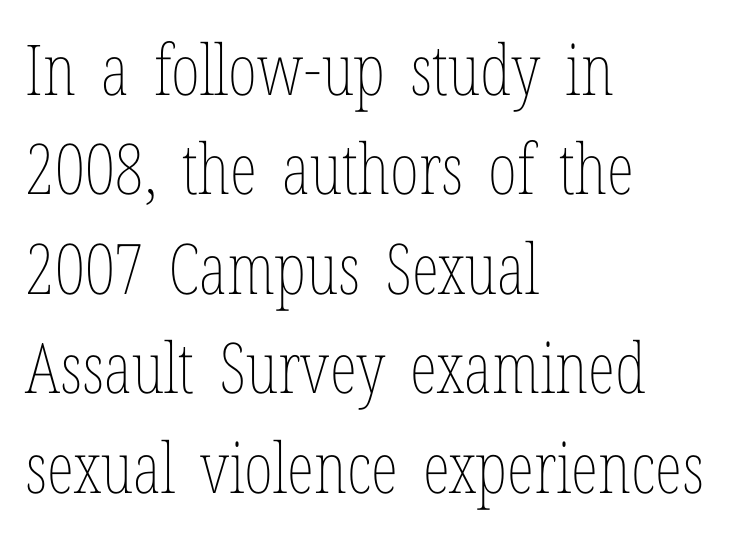
The image shows 70 px thin, condensed type, upright; set left-aligned, normal line spacing (1.42x), normal letter spacing, not underlined; low stroke contrast and a medium x-height.
